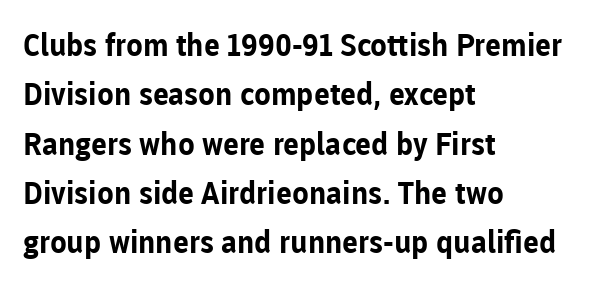
Emphasis by weight is at full strength: bold. The specimen reads as upright at a glance. Short note: letters normally spaced. The rendering uses natural spacing where letterforms have individual widths.
